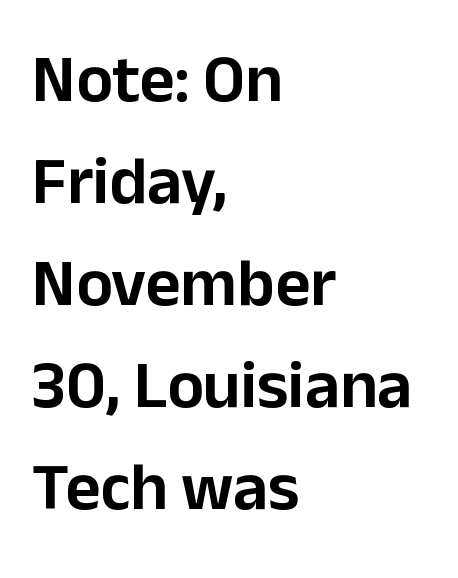
The image shows 68 px sans-serif type, upright; set left-aligned, normal line spacing (1.5x), normal letter spacing, not underlined; low stroke contrast and a medium x-height.
